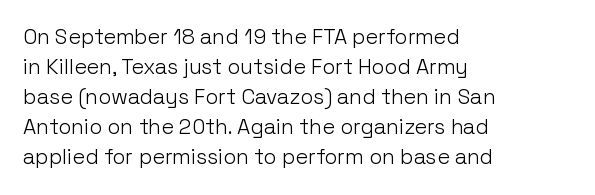
Q: Is the text bold? A: No.
Q: Is the text italic (slanted)? A: No, it is upright.
Q: Is the text underlined? A: No.
Q: How is the paragraph aligned? A: Left-aligned.
Q: Is the spacing between letters normal or unusually wide? A: Normal.
Q: Is the spacing between lines tight, normal or loose? A: Normal.
